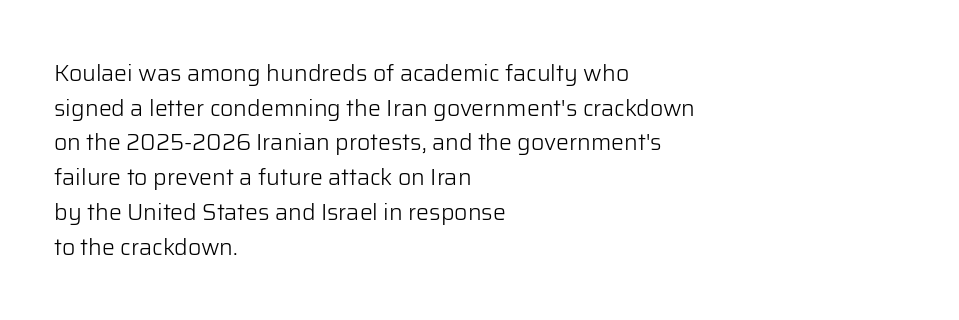
{"italic": "no", "bold": "no", "underline": "no", "align": "left", "line_spacing": "normal", "line_spacing_ratio": 1.51, "letter_spacing": "normal", "letter_spacing_em": 0.0, "glyph_px": 23}
